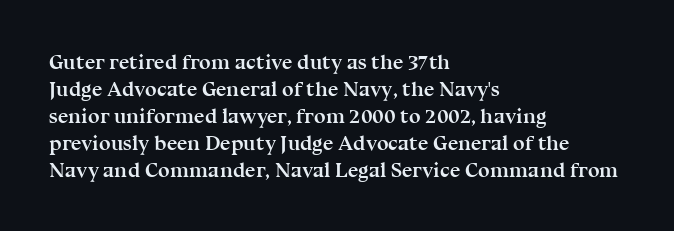
Which margin do the lines hug? The left one — the right edge is uneven. The foot of each line stays bare and open. Strokes here are thick enough to call this a true bold. Does the lettering tilt? It doesn't — this is upright. You could call the tracking neutral — neither tight nor loose. Interline gaps are of average width in this sample.
